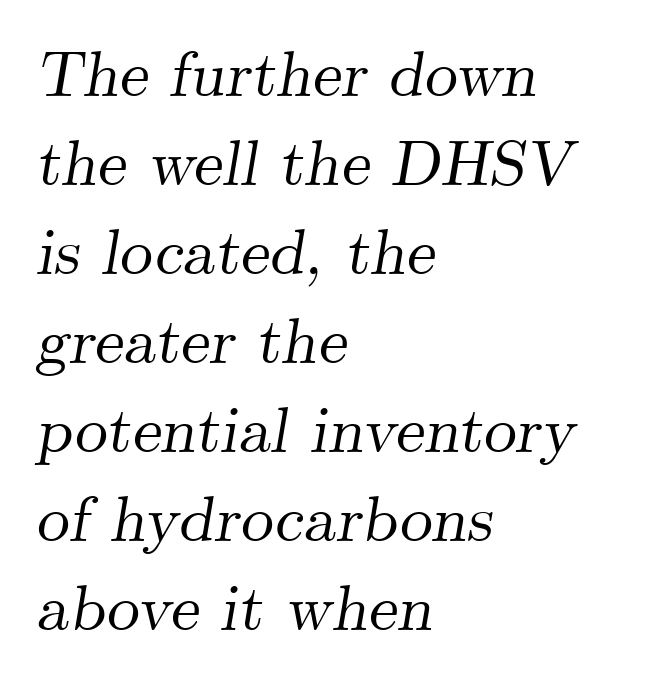
Q: Is the text italic (slanted)? A: Yes, it leans right by about 9 degrees.
Q: Is the typeface a serif or a sans-serif typeface? A: Serif.
Q: Is the text underlined? A: No.
Q: How is the paragraph aligned? A: Left-aligned.
Q: Is the spacing between letters normal or unusually wide? A: Normal.
Q: Is the spacing between lines tight, normal or loose? A: Normal.
Q: Width (condensed, normal, or wide)? A: Normal.
Q: Stroke contrast? A: Medium.
Q: x-height? A: Small.
Q: Monospaced? A: No.
